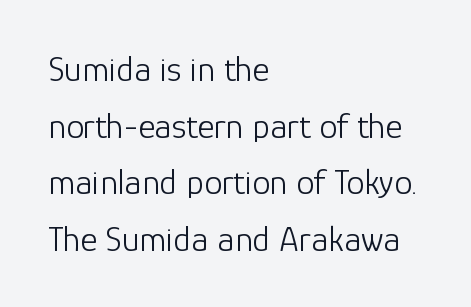
{"serif": "no", "italic": "no", "bold": "no", "weight": "light", "width": "normal", "stroke_contrast": "low", "x_height": "medium", "monospaced": "no", "underline": "no", "align": "left", "line_spacing": "normal", "line_spacing_ratio": 1.57, "letter_spacing": "normal", "letter_spacing_em": 0.0, "glyph_px": 36}
